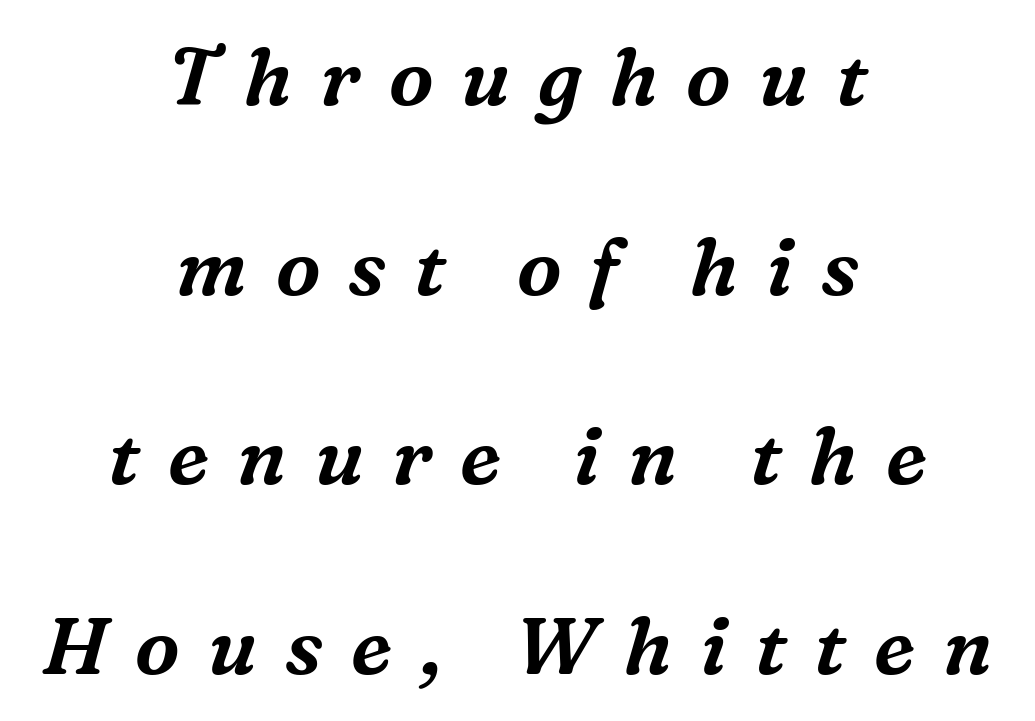
The rendering shows small feet on the letterforms — a serif design. Nobody drew a line under any word here. Is the type slanted? Yes — the strokes lean at a clear angle. This sample has the flowing, uneven cadence of proportional lettering. The block of text is sparse from top to bottom, with ample space between rows.
